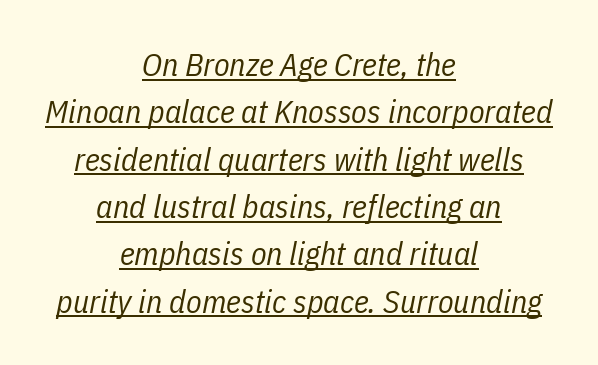
Visually the block forms a symmetrical silhouette, jagged on both flanks. Underlining? Definitely there. The font sits on the lighter half of the weight spectrum, regular included. The tracking reads as untouched default to a designer's eye. This sample has the flowing, uneven cadence of proportional lettering.
